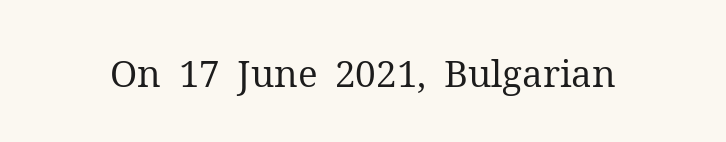
{"serif": "yes", "italic": "no", "bold": "no", "weight": "regular", "width": "normal", "stroke_contrast": "medium", "x_height": "medium", "monospaced": "no", "underline": "no", "letter_spacing": "normal", "letter_spacing_em": 0.0, "glyph_px": 37}
